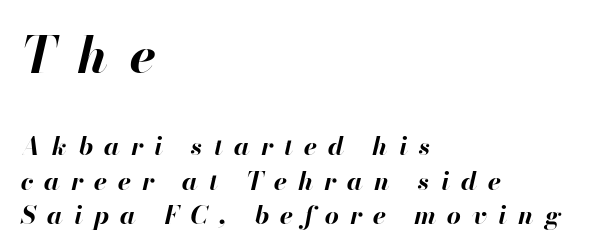
Q: Is the text bold? A: Yes.
Q: Is the text italic (slanted)? A: Yes, it leans right by about 13 degrees.
Q: Is the text underlined? A: No.
Q: How is the paragraph aligned? A: Left-aligned.
Q: Is the spacing between letters normal or unusually wide? A: Unusually wide.
Q: Is the spacing between lines tight, normal or loose? A: Normal.
Q: Which block of text is set in a larger size, the first (top) or the second (bottom)? A: The first (top) one.
Q: Width (condensed, normal, or wide)? A: Normal.
Q: Stroke contrast? A: High.
Q: x-height? A: Small.
Q: Monospaced? A: No.
